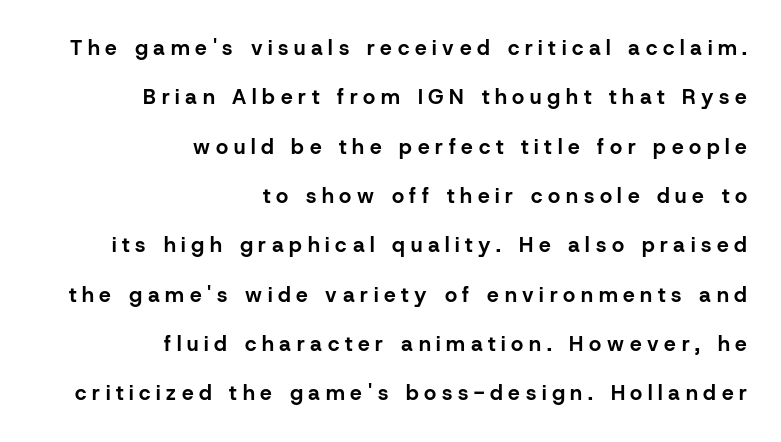
The tracking jumps out immediately: characters are airy and widely separated. Type without underlining. Do the letters lean? They stand straight. In terms of weight, the rendering is a true, heavy bold.
